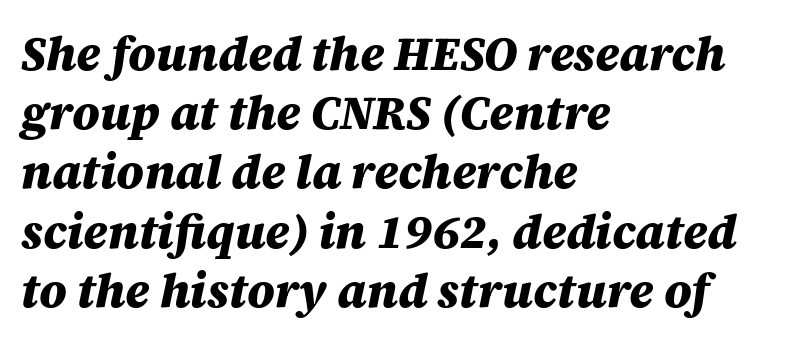
{"italic": "yes", "lean": "right", "slant_degrees": 12, "bold": "yes", "weight": "heavy", "width": "normal", "stroke_contrast": "medium", "x_height": "large", "monospaced": "no", "underline": "no", "align": "left", "line_spacing": "normal", "line_spacing_ratio": 1.26, "letter_spacing": "normal", "letter_spacing_em": 0.0, "glyph_px": 47}
